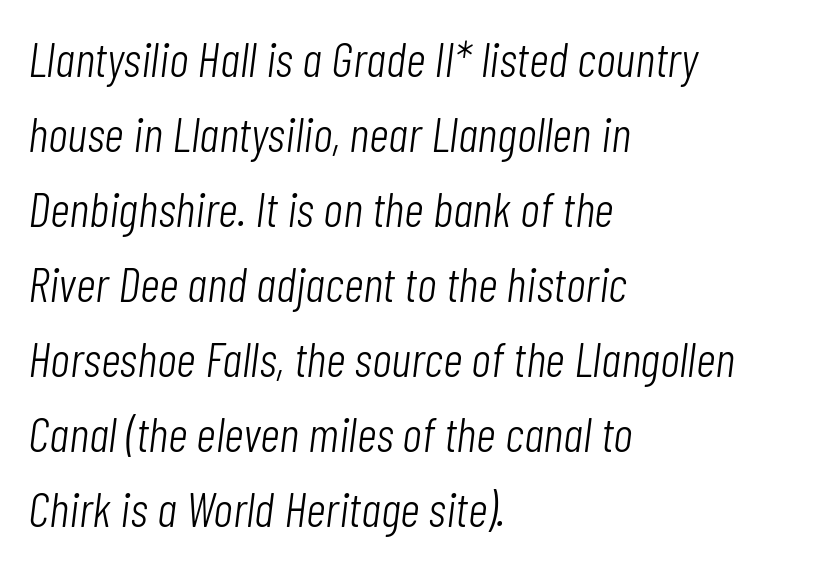
The image shows 49 px light, condensed type, italic (leaning right); set left-aligned, normal line spacing (1.53x), normal letter spacing, not underlined; low stroke contrast and a medium x-height.
